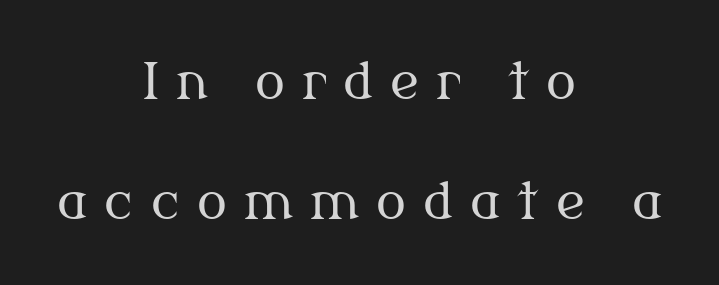
Q: Is the text bold? A: No.
Q: Is the text italic (slanted)? A: No, it is upright.
Q: Is the typeface a serif or a sans-serif typeface? A: Serif.
Q: Is the text underlined? A: No.
Q: How is the paragraph aligned? A: Centered.
Q: Is the spacing between letters normal or unusually wide? A: Unusually wide.
Q: Is the spacing between lines tight, normal or loose? A: Loose.
Q: Width (condensed, normal, or wide)? A: Normal.
Q: Stroke contrast? A: Medium.
Q: x-height? A: Medium.
Q: Monospaced? A: No.
